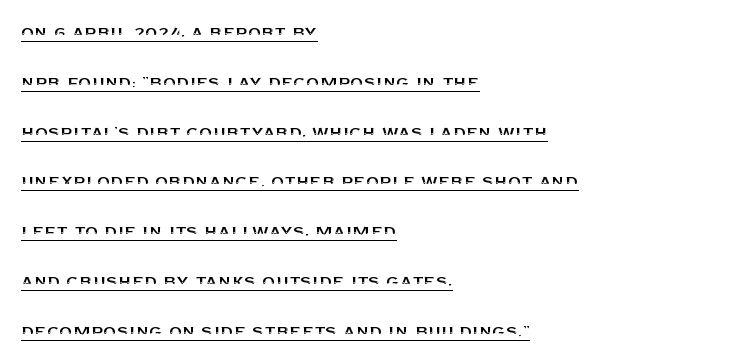
Q: Is the text italic (slanted)? A: No, it is upright.
Q: Is the text underlined? A: Yes.
Q: How is the paragraph aligned? A: Left-aligned.
Q: Is the spacing between letters normal or unusually wide? A: Normal.
Q: Is the spacing between lines tight, normal or loose? A: Loose.
